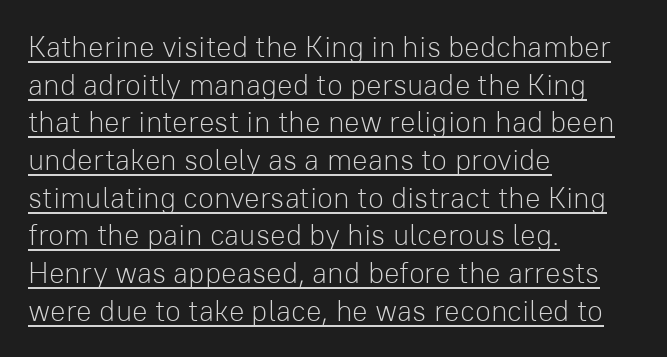
Each line starts at the same left margin while the right side varies. Letterform terminals end flat and unadorned throughout the passage. The type sits square on the baseline with zero lean. Leading matches the norm, producing a regular column. Descenders here cross a horizontal rule under the line.
